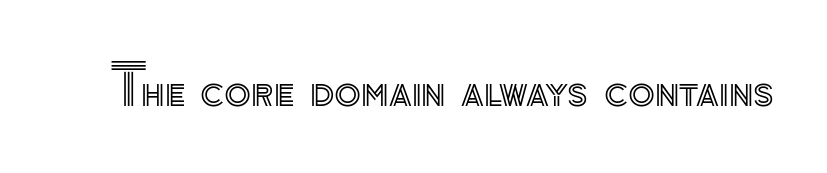
This sample has the flowing, uneven cadence of proportional lettering. In terms of posture, this sample is upright. This rendering leaves character spacing at its baseline value. The words here are not underlined.
